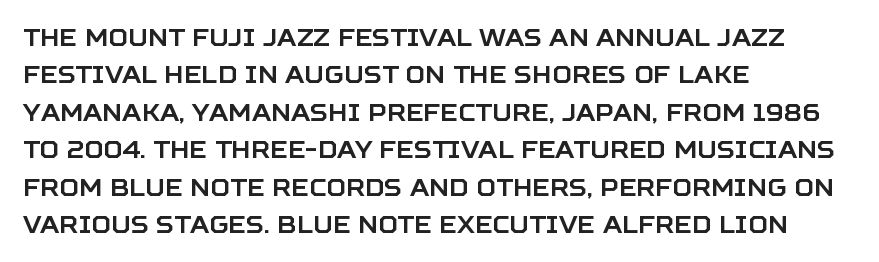
The image shows 24 px text type, upright; set left-aligned, normal line spacing (1.56x), normal letter spacing, not underlined.
